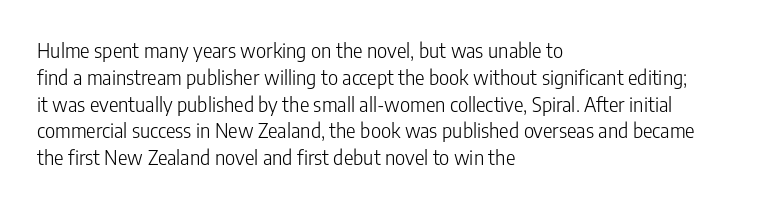
Unlike italic type, these characters show no tilt at all. Honestly, there is no underline to notice here at all. The ragged edge is on the right, which tells us the setting is flush left. Tracking here is standard; glyphs follow each other at the usual distance.
